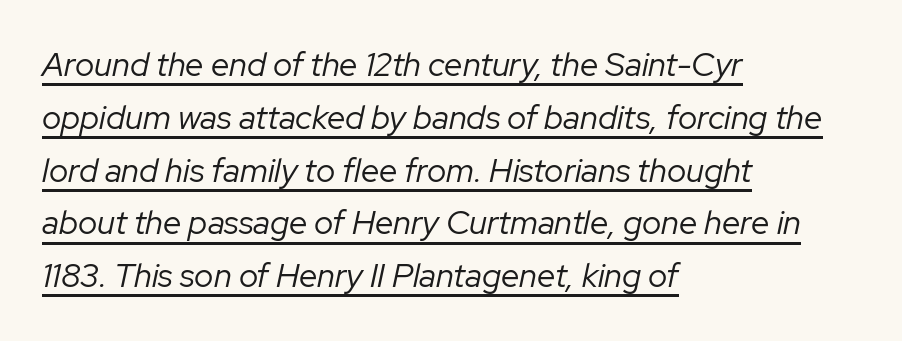
This sample carries an underscore along the baseline area. What stands out about the letter spacing? Nothing — it is the standard amount. Line beginnings align vertically; line endings do not. Here the designer chose a conventional face with non-uniform glyph widths. Is there much room between lines? A standard amount, neither cramped nor airy.
